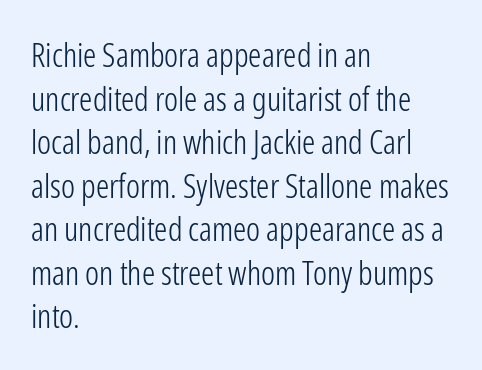
{"serif": "no", "italic": "no", "bold": "no", "weight": "light", "width": "condensed", "stroke_contrast": "low", "x_height": "medium", "monospaced": "no", "underline": "no", "align": "left", "line_spacing": "normal", "line_spacing_ratio": 1.32, "letter_spacing": "normal", "letter_spacing_em": 0.0, "glyph_px": 33}
